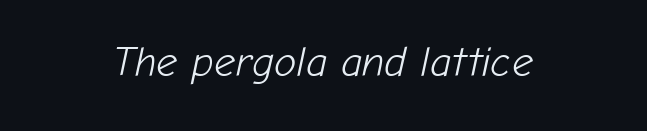
The image shows 42 px light type, italic (leaning right); set normal letter spacing, not underlined; low stroke contrast and a medium x-height.
